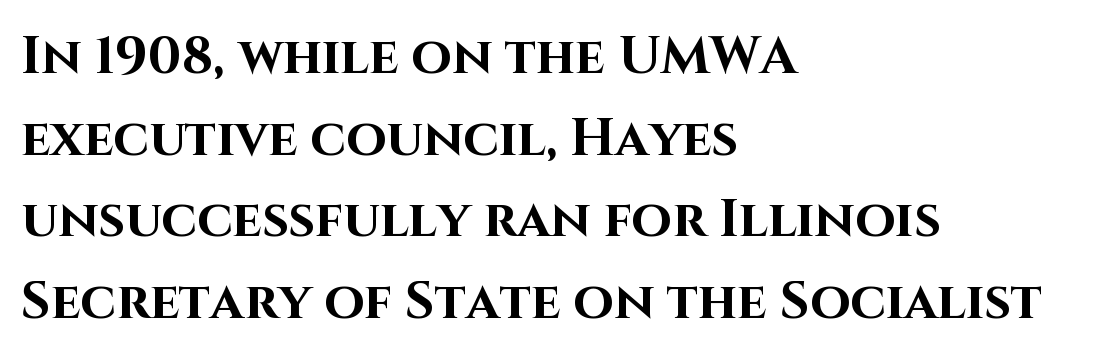
Q: Is the text bold? A: Yes.
Q: Is the text italic (slanted)? A: No, it is upright.
Q: Is the typeface a serif or a sans-serif typeface? A: Sans-serif.
Q: Is the text underlined? A: No.
Q: How is the paragraph aligned? A: Left-aligned.
Q: Is the spacing between letters normal or unusually wide? A: Normal.
Q: Is the spacing between lines tight, normal or loose? A: Normal.
Q: Width (condensed, normal, or wide)? A: Normal.
Q: Stroke contrast? A: High.
Q: x-height? A: Large.
Q: Monospaced? A: No.
